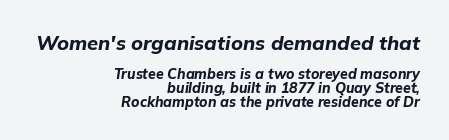
Each new line begins almost immediately beneath the previous one. Any mark beneath the type? The region is blank. The first block has been scaled up relative to the second. Is the type bold? Yes — the strokes are clearly thick and heavy. Rendered with sloped, italic letterforms.
